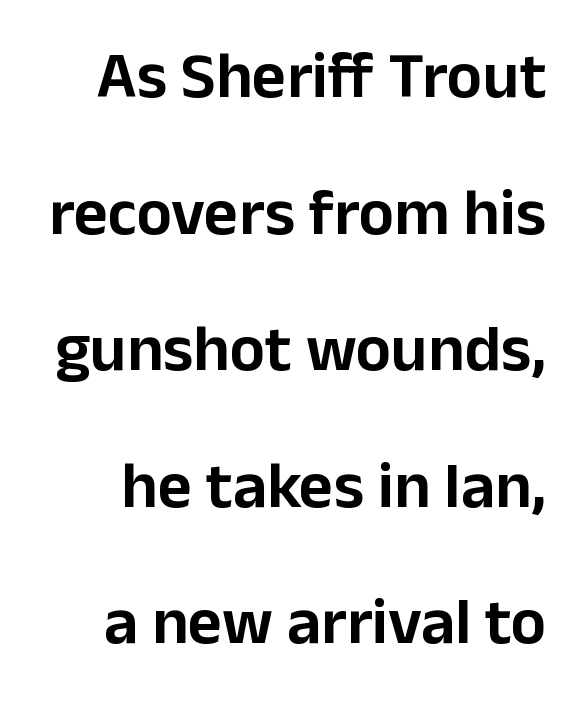
The image shows 66 px sans-serif type, upright; set loose line spacing (2.07x), normal letter spacing, not underlined; low stroke contrast and a medium x-height.
